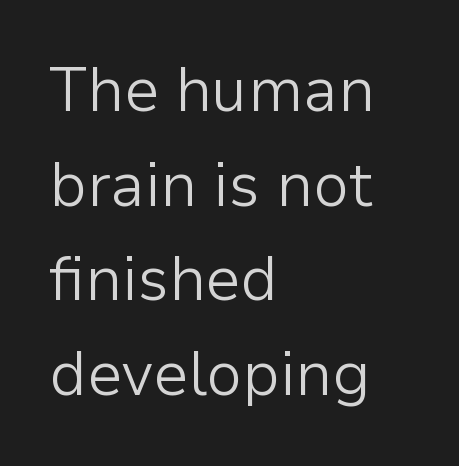
Q: Is the text bold? A: No.
Q: Is the text italic (slanted)? A: No, it is upright.
Q: Is the typeface a serif or a sans-serif typeface? A: Sans-serif.
Q: Is the text underlined? A: No.
Q: How is the paragraph aligned? A: Left-aligned.
Q: Is the spacing between letters normal or unusually wide? A: Normal.
Q: Is the spacing between lines tight, normal or loose? A: Normal.
Q: Width (condensed, normal, or wide)? A: Normal.
Q: Stroke contrast? A: Low.
Q: x-height? A: Medium.
Q: Monospaced? A: No.
